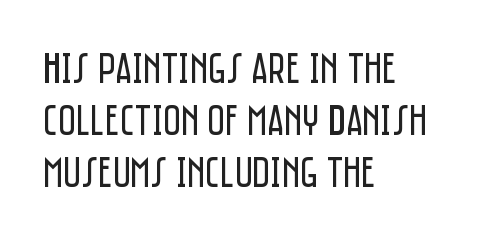
The image shows 43 px regular-weight, condensed sans-serif type, upright; set left-aligned, line spacing 1.21x, normal letter spacing, not underlined; low stroke contrast and a large x-height.
